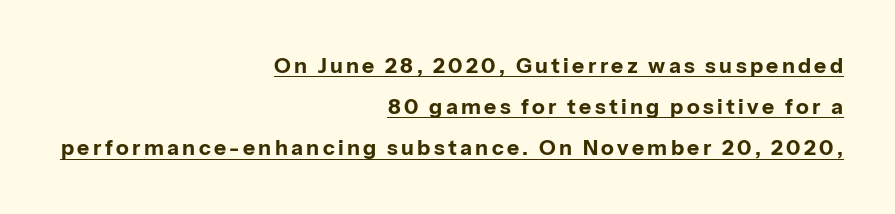
Q: Is the text bold? A: Yes.
Q: Is the text italic (slanted)? A: No, it is upright.
Q: Is the text underlined? A: Yes.
Q: How is the paragraph aligned? A: Right-aligned.
Q: Is the spacing between lines tight, normal or loose? A: Loose.
